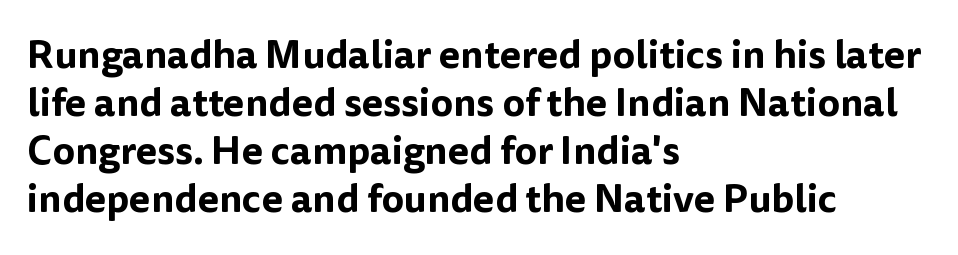
The image shows 39 px sans-serif type, upright; set left-aligned, line spacing 1.23x, normal letter spacing, not underlined; low stroke contrast and a medium x-height.
